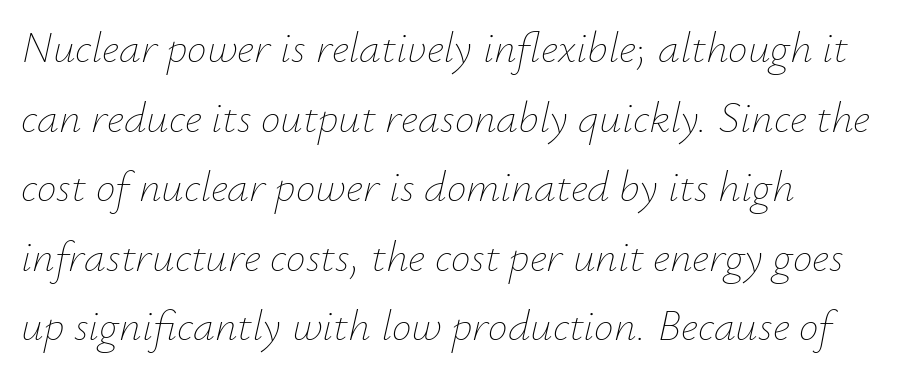
{"italic": "yes", "lean": "right", "slant_degrees": 12, "bold": "no", "weight": "thin", "width": "normal", "stroke_contrast": "low", "x_height": "small", "monospaced": "no", "underline": "no", "align": "left", "line_spacing": "normal", "line_spacing_ratio": 1.58, "letter_spacing": "normal", "letter_spacing_em": 0.0, "glyph_px": 44}
